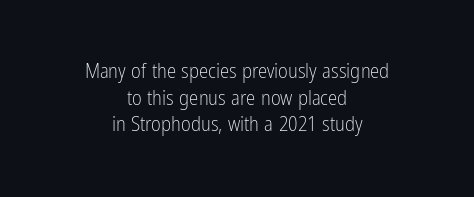
The image shows 21 px text type, upright; set centered, normal line spacing (1.27x), normal letter spacing, not underlined.
